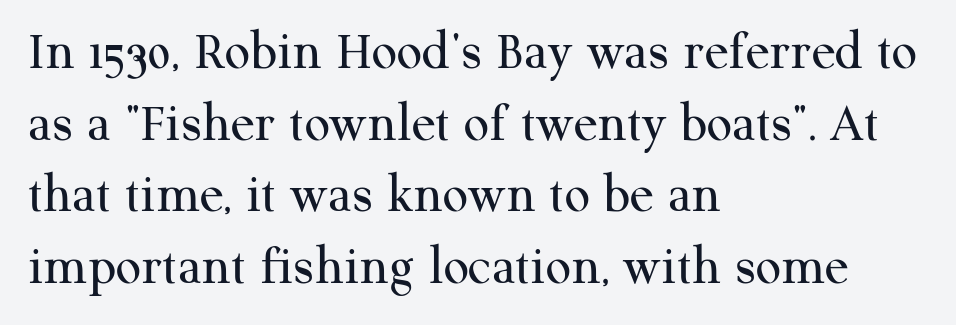
{"serif": "yes", "italic": "no", "bold": "no", "weight": "regular", "width": "normal", "stroke_contrast": "medium", "x_height": "medium", "monospaced": "no", "underline": "no", "align": "left", "line_spacing": "normal", "line_spacing_ratio": 1.28, "letter_spacing": "normal", "letter_spacing_em": 0.0, "glyph_px": 56}
